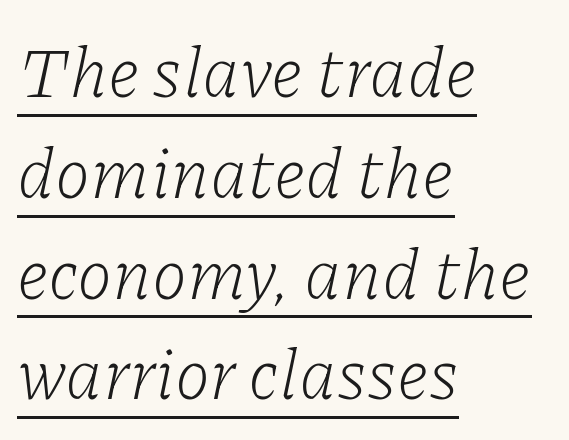
The typography opts for an oblique posture over an upright one. Spacing verdict: proportional, widths tailored to each character. Each word holds together tightly as a unit, with standard inter-letter gaps. Weight: not bold — regular or lighter. A continuous stroke trails under the words, as in a hyperlink. Left-aligned paragraph, ragged on the right.
